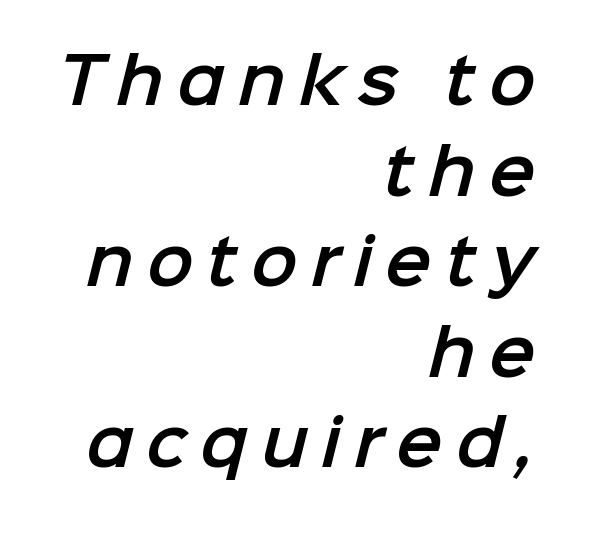
The image shows 62 px sans-serif type; set right-aligned, normal line spacing (1.46x), unusually wide letter spacing (+0.21 em), not underlined; low stroke contrast and a medium x-height.
